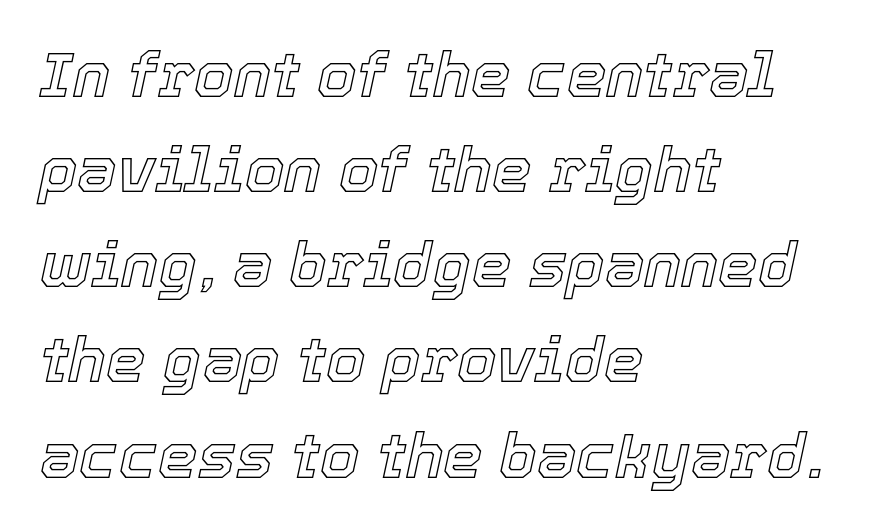
Q: Is the text italic (slanted)? A: Yes, it leans right by about 12 degrees.
Q: Is the text underlined? A: No.
Q: How is the paragraph aligned? A: Left-aligned.
Q: Is the spacing between letters normal or unusually wide? A: Normal.
Q: Is the spacing between lines tight, normal or loose? A: Normal.
Q: Width (condensed, normal, or wide)? A: Normal.
Q: x-height? A: Medium.
Q: Monospaced? A: No.
